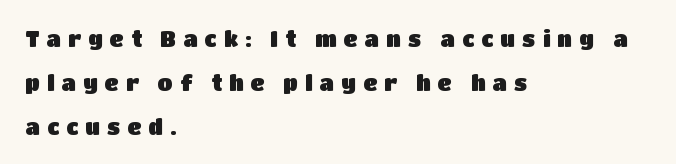
The image shows 22 px text type, upright; set left-aligned, loose line spacing (2.0x), unusually wide letter spacing (+0.32 em), not underlined.
